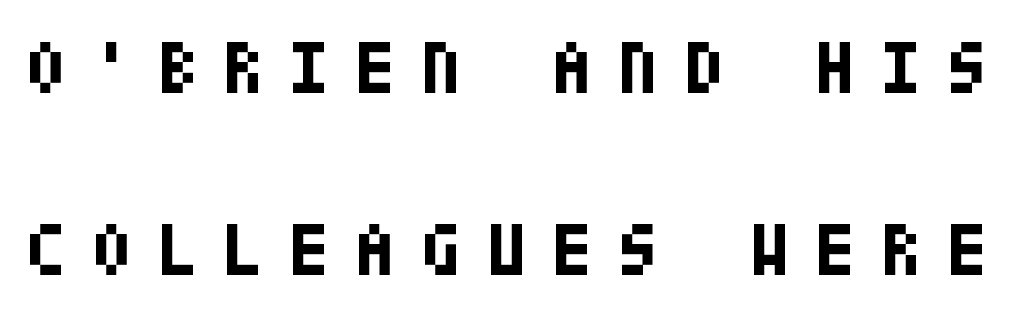
{"serif": "no", "italic": "no", "bold": "yes", "weight": "bold", "width": "condensed", "stroke_contrast": "low", "x_height": "large", "underline": "no", "line_spacing": "loose", "line_spacing_ratio": 2.43, "letter_spacing": "wide", "letter_spacing_em": 0.33, "glyph_px": 75}
